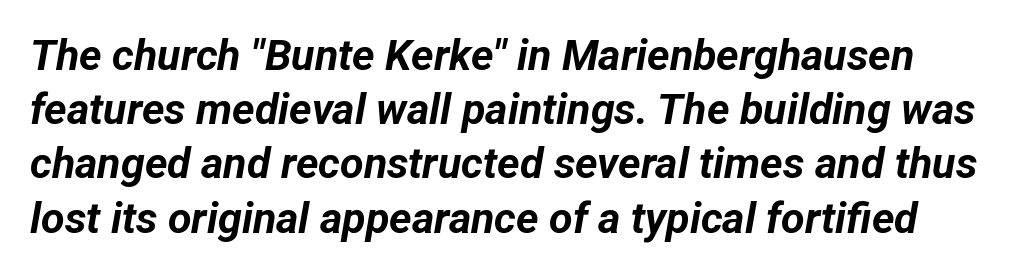
Vertical spacing — default. The face used here has a pronounced slope to its letters. The tracking reads as untouched default to a designer's eye. Think of a printed novel: that variable character pitch is what you see here.
